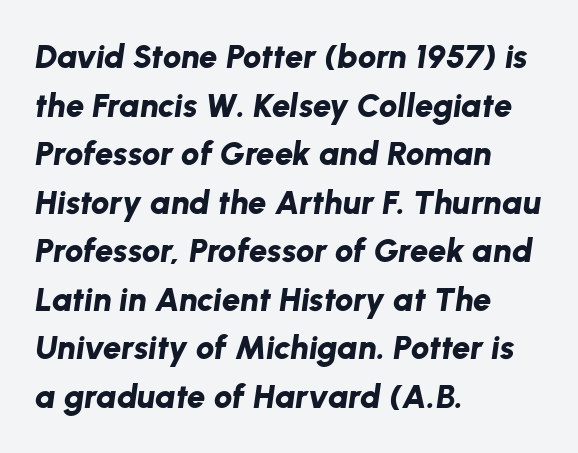
{"italic": "yes", "lean": "right", "slant_degrees": 8, "bold": "yes", "weight": "bold", "width": "normal", "stroke_contrast": "low", "x_height": "medium", "monospaced": "no", "underline": "no", "align": "left", "line_spacing": "normal", "line_spacing_ratio": 1.47, "letter_spacing": "normal", "letter_spacing_em": 0.0, "glyph_px": 33}
